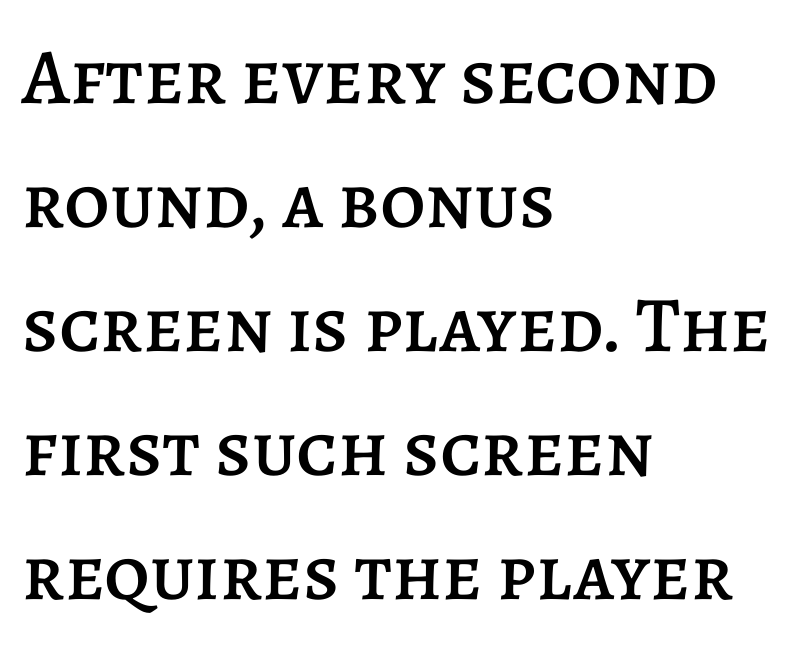
Q: Is the text italic (slanted)? A: No, it is upright.
Q: Is the text underlined? A: No.
Q: How is the paragraph aligned? A: Left-aligned.
Q: Is the spacing between letters normal or unusually wide? A: Normal.
Q: Is the spacing between lines tight, normal or loose? A: Normal.
Q: Width (condensed, normal, or wide)? A: Normal.
Q: Stroke contrast? A: Low.
Q: x-height? A: Large.
Q: Monospaced? A: No.
